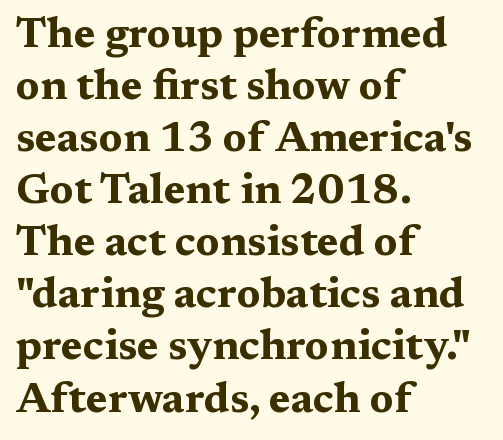
Observe the serifs anchoring each vertical stroke in this sample. Its strokes are broad and dark, the hallmark of bold type. The space beneath each line is pristine and unruled. Visually the block forms a straight wall on the left and a jagged coastline on the right.
